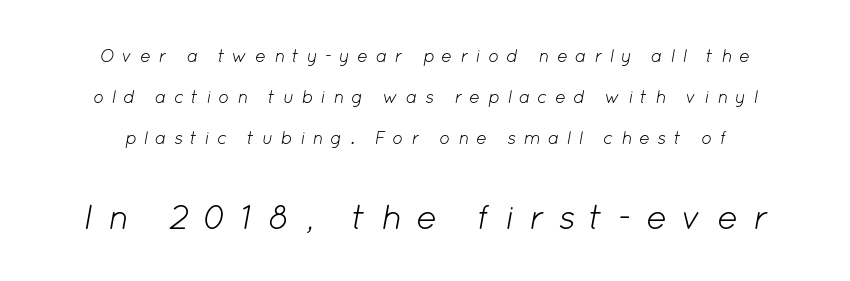
{"italic": "yes", "lean": "right", "slant_degrees": 12, "bold": "no", "weight": "light", "width": "normal", "stroke_contrast": "low", "x_height": "medium", "monospaced": "no", "underline": "no", "line_spacing": "loose", "line_spacing_ratio": 2.27, "letter_spacing": "wide", "letter_spacing_em": 0.41, "larger_block": "second", "size_ratio": 1.94, "glyph_px": 35}
